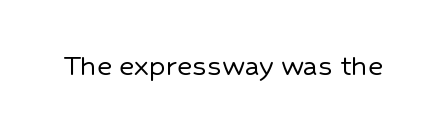
Is the letter spacing exaggerated? No — it looks like the ordinary default. A clean baseline with only descenders dipping below it. Is this a sans? Yes — the strokes have no serifs. Character widths vary here, with narrow letters taking less room than wide ones. Unlike italic type, these characters show no tilt at all.
